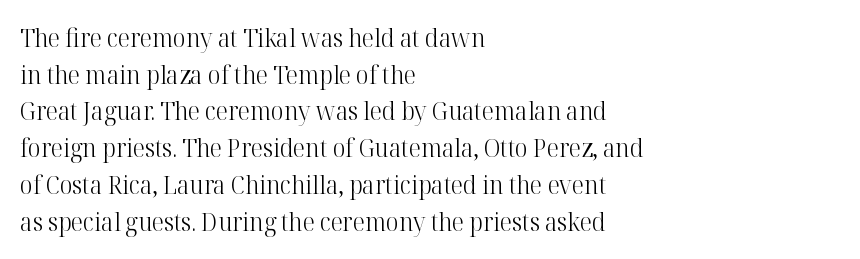
Weight: in the light-to-regular range. In CSS terms this would be text-align: left. The letters stand straight up with perfectly vertical stems. Each new line begins a customary step beneath the previous one. Characters follow at the spacing the type designer built in.
